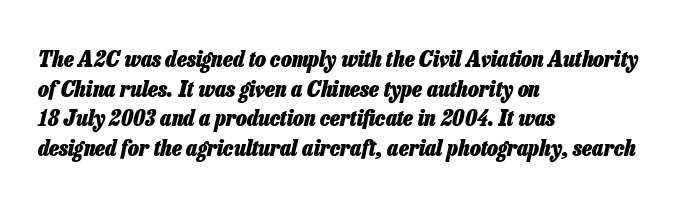
The image shows 23 px bold type, italic (leaning right); set left-aligned, normal line spacing (1.29x), normal letter spacing, not underlined.
